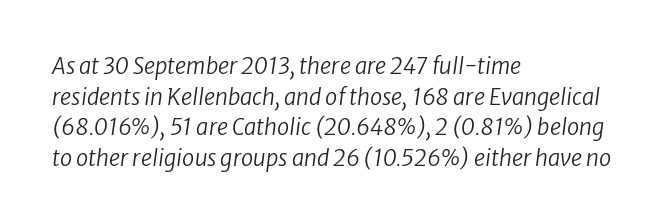
{"italic": "yes", "lean": "right", "slant_degrees": 8, "bold": "no", "underline": "no", "align": "left", "line_spacing": "normal", "line_spacing_ratio": 1.39, "letter_spacing": "normal", "letter_spacing_em": 0.0, "glyph_px": 22}
